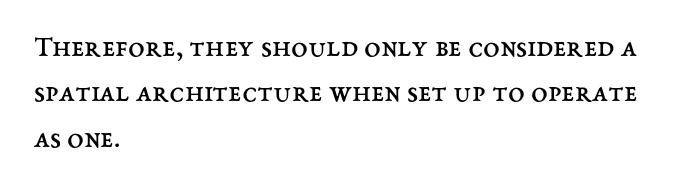
The image shows 30 px regular-weight type, upright; set left-aligned, normal line spacing (1.51x), normal letter spacing, not underlined; medium stroke contrast and a medium x-height.
